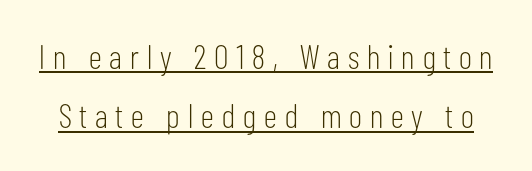
Upright lettering throughout. Substantial extra tracking has been applied to these lines. The face looks like a standard text weight, possibly lighter. This rendering employs a face without finishing strokes, i.e., a sans-serif.
